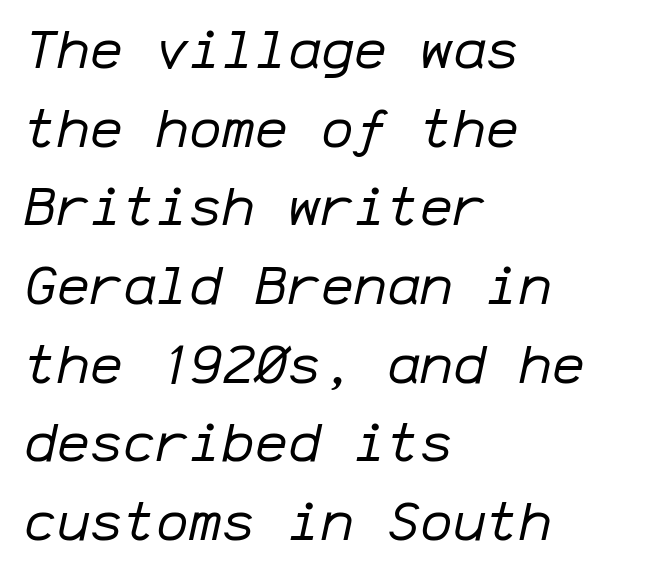
Note the uniform advance width — an 'i' takes as much space as an 'm'. The glyphs look as if they've been sheared to an angle. The lines sit at an ordinary, default distance from one another. Caption: face not bold, strokes unweighted. The text block is weighted toward the left margin, trailing off unevenly rightward. The line texture is even and compact thanks to regular tracking.
